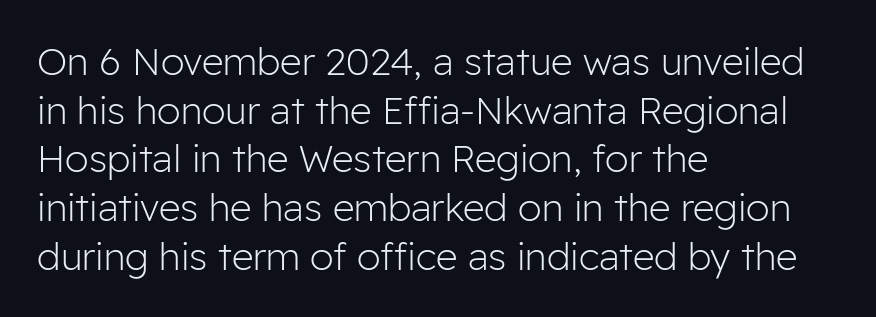
Q: Is the text bold? A: No.
Q: Is the text italic (slanted)? A: No, it is upright.
Q: Is the typeface a serif or a sans-serif typeface? A: Sans-serif.
Q: Is the text underlined? A: No.
Q: How is the paragraph aligned? A: Left-aligned.
Q: Is the spacing between letters normal or unusually wide? A: Normal.
Q: Is the spacing between lines tight, normal or loose? A: Normal.
Q: Width (condensed, normal, or wide)? A: Normal.
Q: Stroke contrast? A: Low.
Q: x-height? A: Medium.
Q: Monospaced? A: No.
